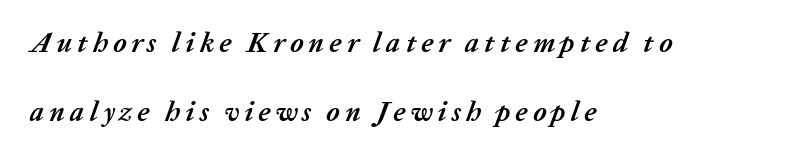
Q: Is the text bold? A: Yes.
Q: Is the text italic (slanted)? A: Yes, it leans right by about 20 degrees.
Q: Is the text underlined? A: No.
Q: How is the paragraph aligned? A: Left-aligned.
Q: Is the spacing between lines tight, normal or loose? A: Loose.
Q: Width (condensed, normal, or wide)? A: Normal.
Q: Stroke contrast? A: Low.
Q: x-height? A: Medium.
Q: Monospaced? A: No.
